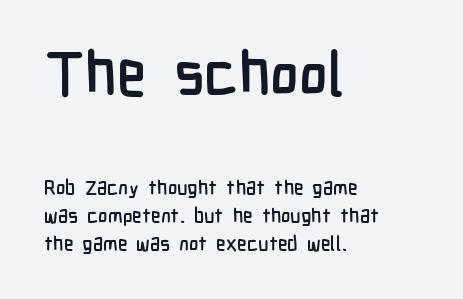
The image shows 61 px condensed sans-serif type, upright; set left-aligned, normal line spacing (1.4x), normal letter spacing, not underlined; the first (top) block is 3.05x larger; low stroke contrast and a medium x-height.
